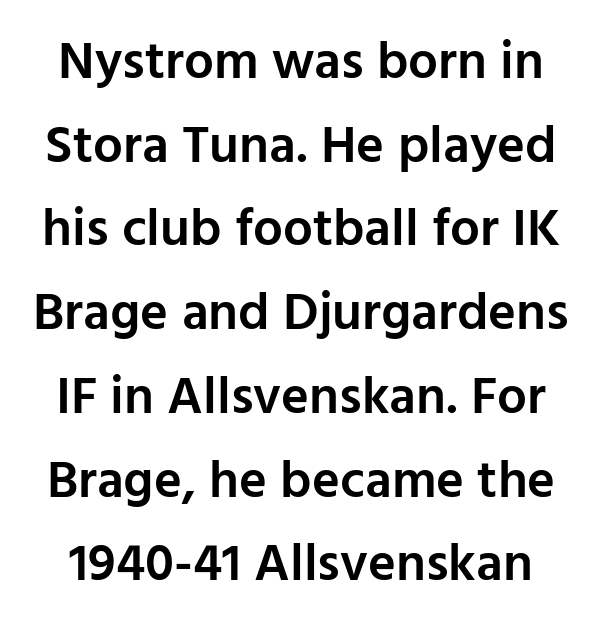
{"serif": "no", "italic": "no", "bold": "semi", "weight": "semibold", "width": "normal", "stroke_contrast": "low", "x_height": "medium", "monospaced": "no", "underline": "no", "line_spacing": "normal", "line_spacing_ratio": 1.58, "letter_spacing": "normal", "letter_spacing_em": 0.0, "glyph_px": 53}
